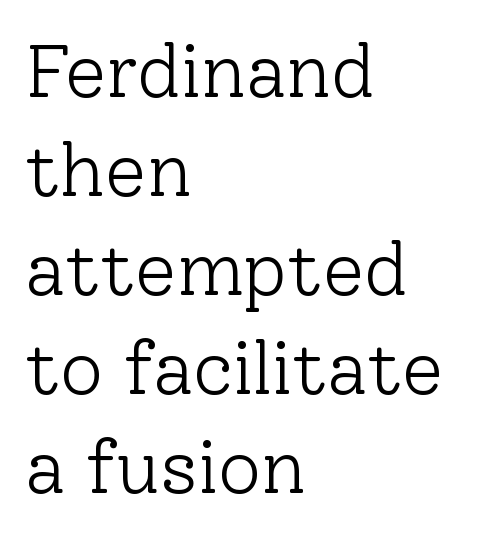
The leading is moderate, giving the passage an even texture. Caption: standard tracking, unaltered. This sample is left-justified, so line endings fall wherever the words run out. Old-style or modern, the face here clearly has serifs. Honestly, there is no underline to notice here at all.
